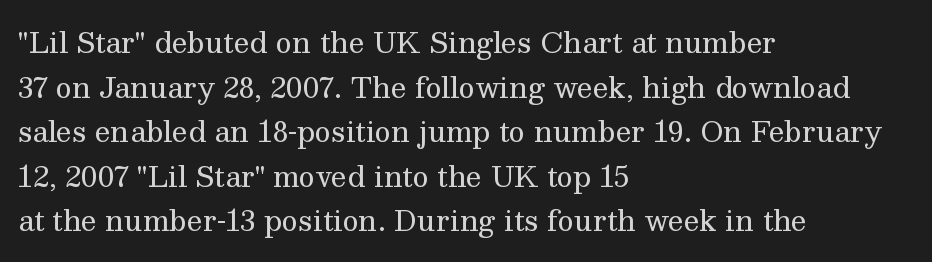
The image shows 28 px regular-weight serif type, upright; set left-aligned, normal line spacing (1.59x), normal letter spacing, not underlined; medium stroke contrast and a medium x-height.
